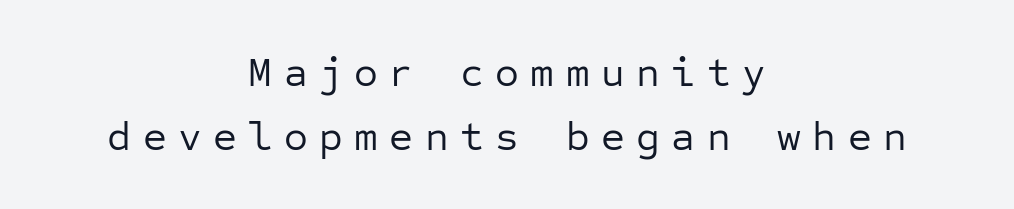
No feet cap the strokes, marking this as sans-serif type. In terms of letterspacing, this is a distinctly airy, spread setting. A clean baseline with only descenders dipping below it. Normally led — the rows are evenly, conventionally spaced. No italicization has been applied; the sample stays upright.
